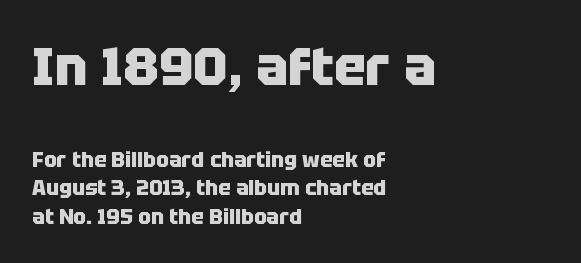
{"serif": "no", "italic": "no", "bold": "yes", "weight": "heavy", "width": "normal", "stroke_contrast": "low", "x_height": "large", "monospaced": "no", "underline": "no", "align": "left", "line_spacing": "normal", "line_spacing_ratio": 1.35, "letter_spacing": "normal", "letter_spacing_em": 0.0, "larger_block": "first", "size_ratio": 2.52, "glyph_px": 53}
